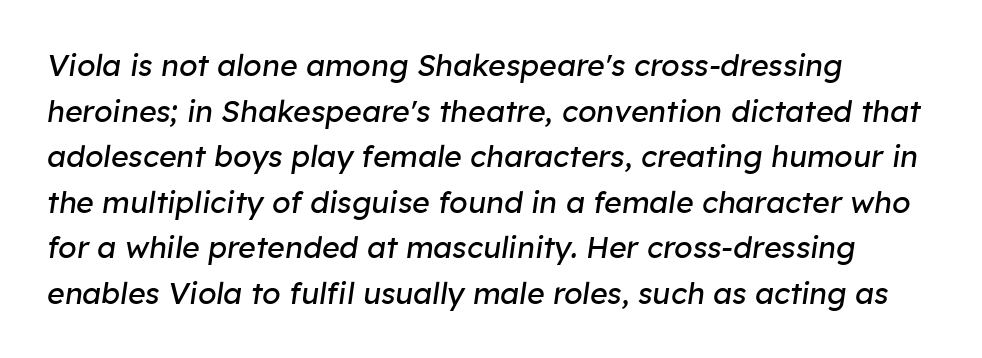
{"italic": "yes", "lean": "right", "slant_degrees": 8, "bold": "no", "weight": "regular", "width": "normal", "stroke_contrast": "low", "x_height": "medium", "monospaced": "no", "underline": "no", "align": "left", "line_spacing": "normal", "line_spacing_ratio": 1.52, "letter_spacing": "normal", "letter_spacing_em": 0.0, "glyph_px": 30}
